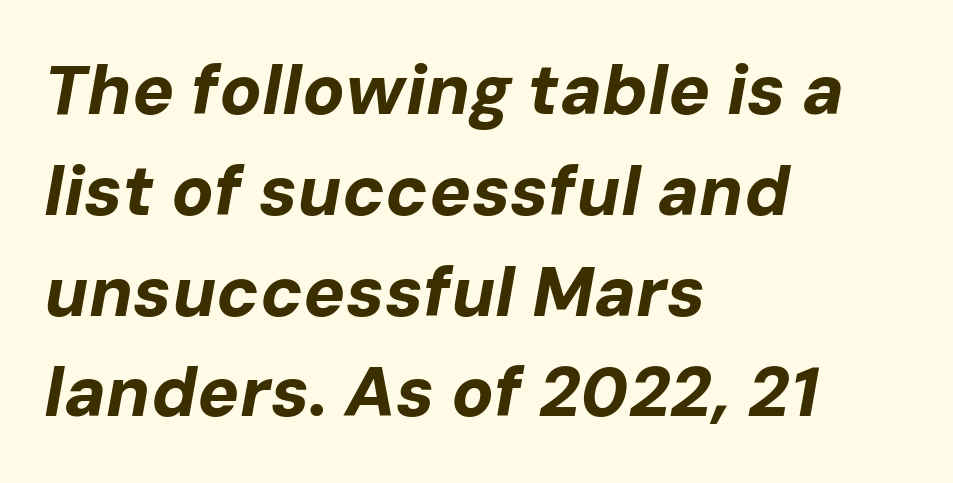
Check the space under the baseline: it is left empty. Pretty heavy lettering here — definitely bold. Regarding leading, the lines here are spaced in the standard way. You can tell it's italic because the verticals aren't actually vertical. Nothing unusual about the tracking: characters are spaced as the font intends. You could not count columns in this text — the font is proportionally spaced.
